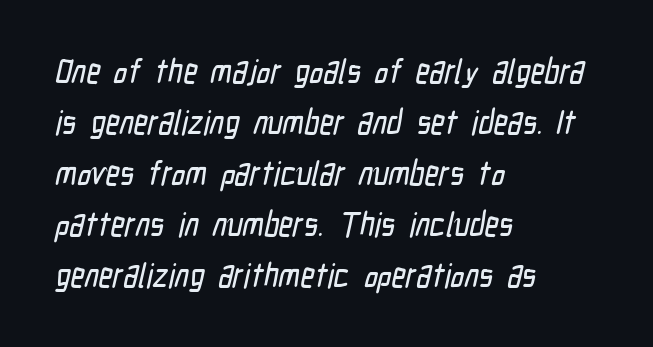
Q: Is the typeface a serif or a sans-serif typeface? A: Sans-serif.
Q: Is the text underlined? A: No.
Q: How is the paragraph aligned? A: Left-aligned.
Q: Is the spacing between letters normal or unusually wide? A: Normal.
Q: Is the spacing between lines tight, normal or loose? A: Normal.
Q: Width (condensed, normal, or wide)? A: Condensed.
Q: Stroke contrast? A: Low.
Q: x-height? A: Medium.
Q: Monospaced? A: No.
